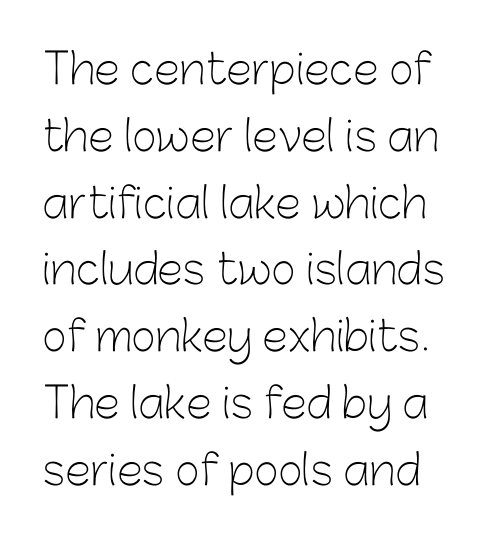
A roman cut, with each character standing at attention. You could not count columns in this text — the font is proportionally spaced. Rule under the text: the space is simply empty. The vertical gap from one line to the next is medium. Does extra space separate the letters? No, they use regular spacing.
